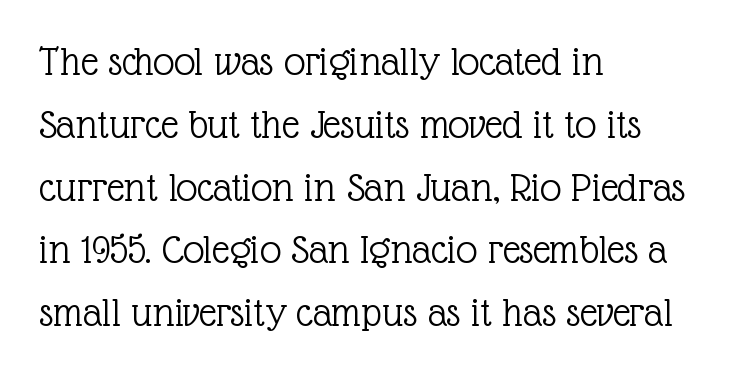
The baseline area is clear. Stroke terminals: seriffed. Note the varied advance widths — an 'i' is clearly narrower than an 'm'. Between one letter and the next there's only the usual sliver of space. Teacher's note: observe the even left margin — that is flush-left alignment.
